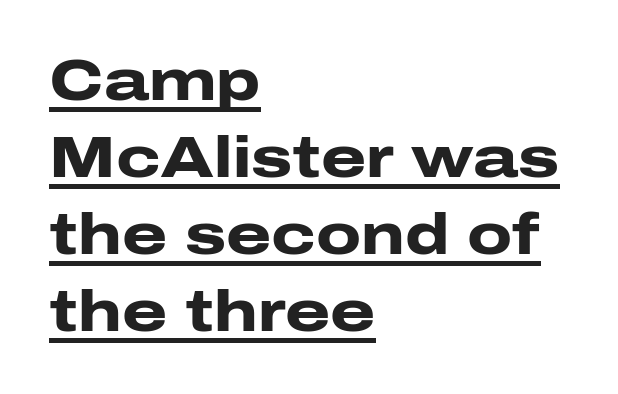
How are the letters spaced? Ordinarily, with no added tracking. This is heavy type, rendered in bold. Layout note: lines flush left. The glyphs in this specimen are sans serif.
